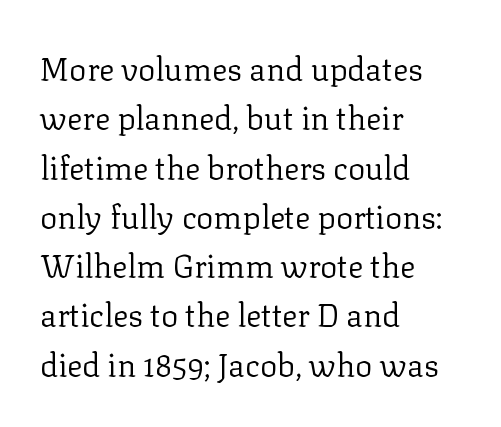
The image shows 32 px regular-weight serif type, upright; set left-aligned, normal line spacing (1.54x), normal letter spacing, not underlined; low stroke contrast and a medium x-height.
